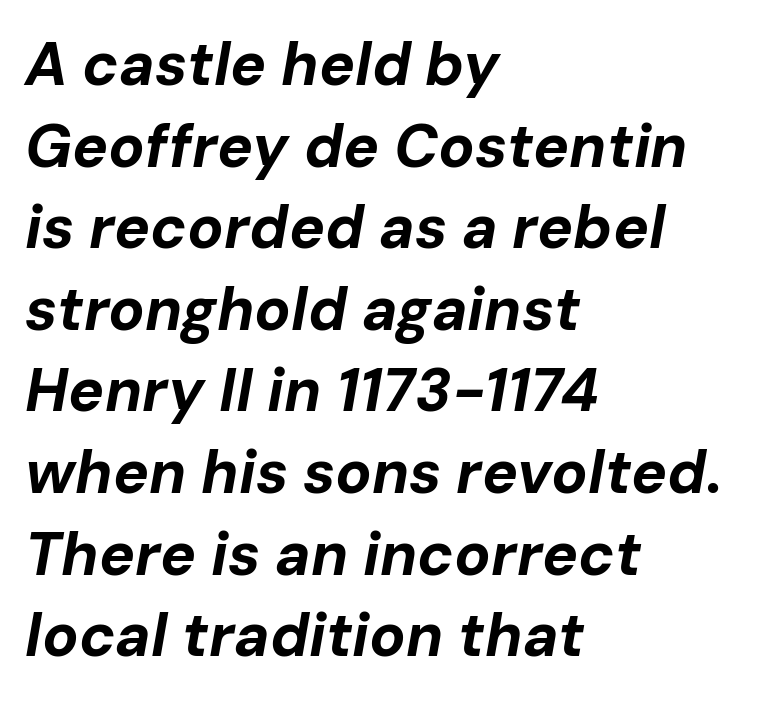
{"italic": "yes", "lean": "right", "slant_degrees": 10, "bold": "yes", "weight": "bold", "width": "normal", "stroke_contrast": "low", "x_height": "medium", "monospaced": "no", "underline": "no", "align": "left", "line_spacing": "normal", "line_spacing_ratio": 1.36, "letter_spacing": "normal", "letter_spacing_em": 0.0, "glyph_px": 60}
